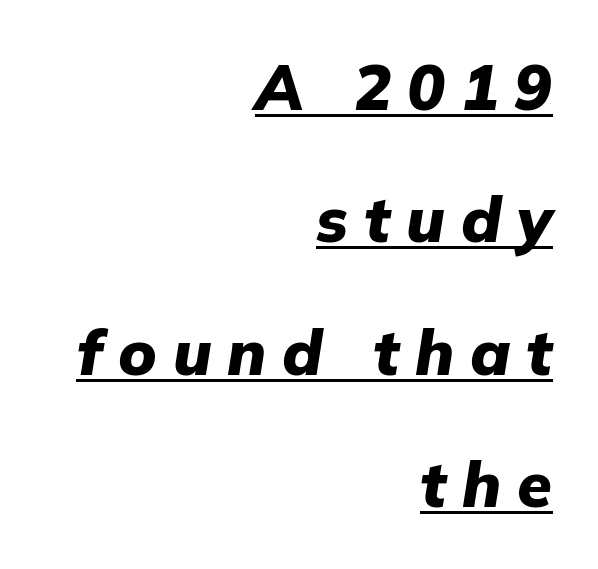
{"italic": "yes", "lean": "right", "slant_degrees": 9, "bold": "yes", "weight": "heavy", "width": "normal", "stroke_contrast": "low", "x_height": "medium", "monospaced": "no", "underline": "yes", "align": "right", "line_spacing": "loose", "line_spacing_ratio": 2.1, "letter_spacing": "wide", "letter_spacing_em": 0.25, "glyph_px": 63}
